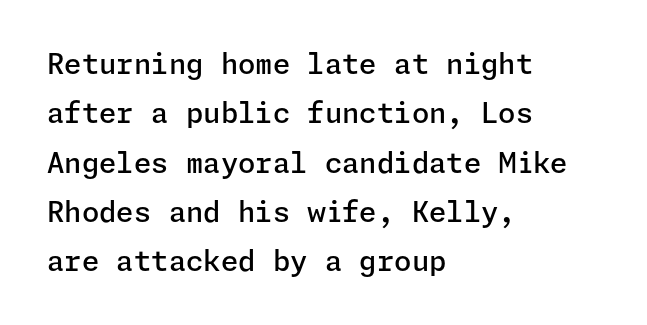
Q: Is the text bold? A: Semi-bold.
Q: Is the text italic (slanted)? A: No, it is upright.
Q: Is the typeface a serif or a sans-serif typeface? A: Sans-serif.
Q: Is the text underlined? A: No.
Q: How is the paragraph aligned? A: Left-aligned.
Q: Is the spacing between letters normal or unusually wide? A: Normal.
Q: Width (condensed, normal, or wide)? A: Normal.
Q: Stroke contrast? A: Low.
Q: x-height? A: Medium.
